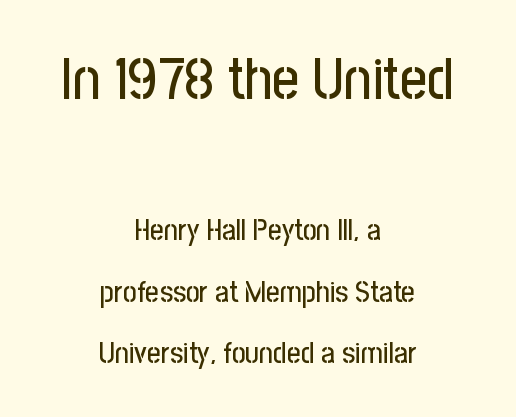
Q: Is the text italic (slanted)? A: No, it is upright.
Q: Is the typeface a serif or a sans-serif typeface? A: Sans-serif.
Q: Is the text underlined? A: No.
Q: How is the paragraph aligned? A: Centered.
Q: Is the spacing between letters normal or unusually wide? A: Normal.
Q: Is the spacing between lines tight, normal or loose? A: Loose.
Q: Which block of text is set in a larger size, the first (top) or the second (bottom)? A: The first (top) one.
Q: Width (condensed, normal, or wide)? A: Condensed.
Q: Stroke contrast? A: Low.
Q: x-height? A: Medium.
Q: Monospaced? A: No.
